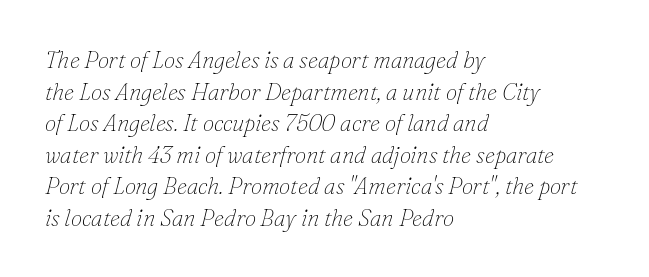
{"italic": "yes", "lean": "right", "slant_degrees": 16, "bold": "no", "underline": "no", "align": "left", "line_spacing": "normal", "line_spacing_ratio": 1.37, "letter_spacing": "normal", "letter_spacing_em": 0.0, "glyph_px": 23}
